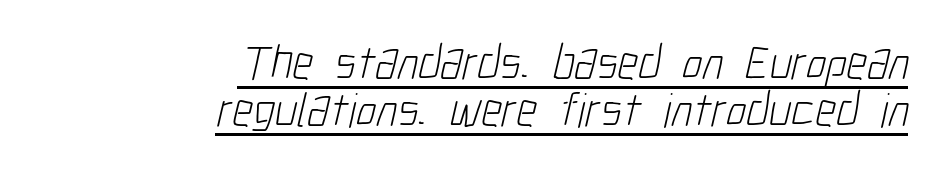
{"serif": "no", "bold": "no", "weight": "light", "width": "condensed", "stroke_contrast": "low", "x_height": "medium", "monospaced": "no", "underline": "yes", "align": "right", "line_spacing": "tight", "line_spacing_ratio": 0.96, "letter_spacing": "normal", "letter_spacing_em": 0.0, "glyph_px": 49}
